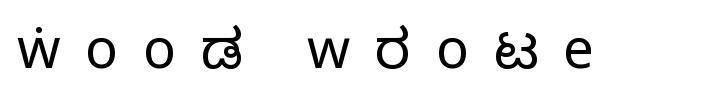
The face looks like a standard text weight, possibly lighter. Are there feet on the stems? There aren't — it's a sans. The specimen omits any rule beneath the text block's lines. This is roman type, the default non-slanted kind. The horizontal fit of the characters is loose and conspicuously gappy. Spacing verdict: proportional, widths tailored to each character.
